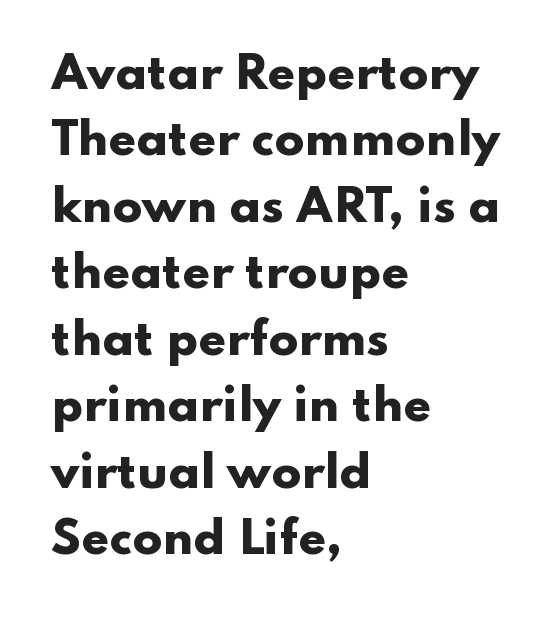
Q: Is the text bold? A: Yes.
Q: Is the text italic (slanted)? A: No, it is upright.
Q: Is the typeface a serif or a sans-serif typeface? A: Sans-serif.
Q: Is the text underlined? A: No.
Q: How is the paragraph aligned? A: Left-aligned.
Q: Is the spacing between letters normal or unusually wide? A: Normal.
Q: Is the spacing between lines tight, normal or loose? A: Normal.
Q: Width (condensed, normal, or wide)? A: Wide.
Q: Stroke contrast? A: Low.
Q: x-height? A: Small.
Q: Monospaced? A: No.
